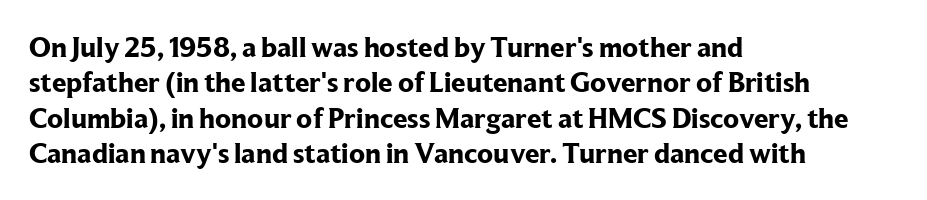
The image shows 29 px bold serif type, upright; set left-aligned, line spacing 1.22x, normal letter spacing, not underlined; low stroke contrast and a medium x-height.
